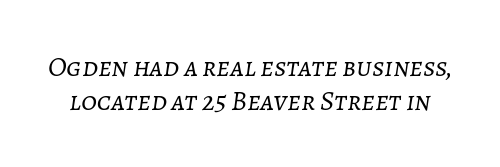
{"italic": "yes", "lean": "right", "slant_degrees": 7, "bold": "no", "weight": "light", "width": "normal", "stroke_contrast": "low", "x_height": "medium", "monospaced": "no", "underline": "no", "line_spacing_ratio": 1.2, "letter_spacing": "normal", "letter_spacing_em": 0.0, "glyph_px": 28}
